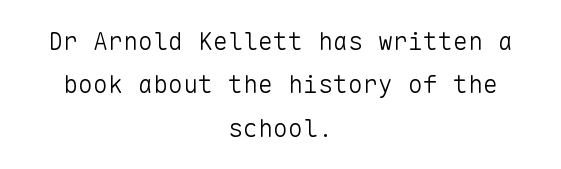
Is there any slant? The stems are plumb. Compared with a flush-left layout, this one balances lines on the center instead. Letter spacing: default. A clean baseline with only descenders dipping below it. Heaviness? Minimal to ordinary, like unemphasized prose.
